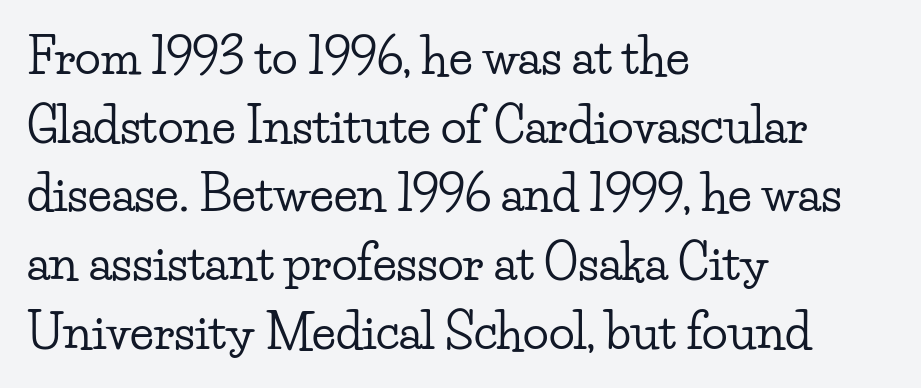
The image shows 48 px wide serif type, upright; set left-aligned, normal line spacing (1.43x), normal letter spacing, not underlined; low stroke contrast and a small x-height.
